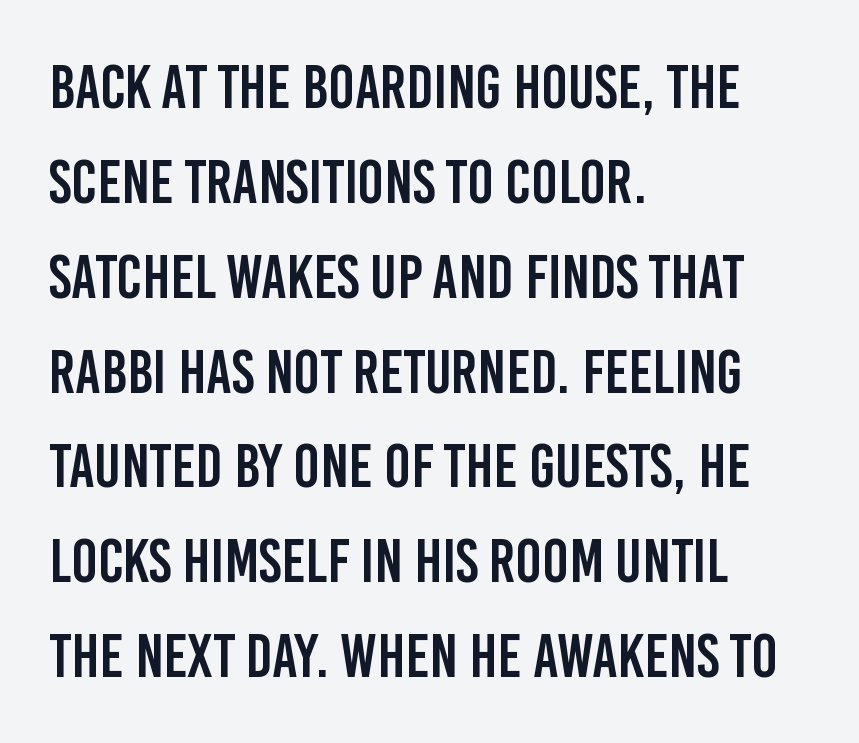
Q: Is the text italic (slanted)? A: No, it is upright.
Q: Is the typeface a serif or a sans-serif typeface? A: Sans-serif.
Q: Is the text underlined? A: No.
Q: How is the paragraph aligned? A: Left-aligned.
Q: Is the spacing between letters normal or unusually wide? A: Normal.
Q: Is the spacing between lines tight, normal or loose? A: Normal.
Q: Width (condensed, normal, or wide)? A: Condensed.
Q: Stroke contrast? A: Low.
Q: x-height? A: Large.
Q: Monospaced? A: No.
